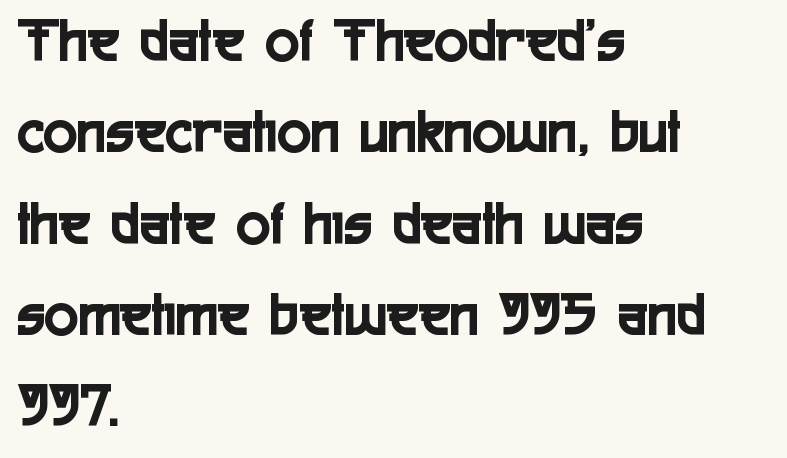
Students, observe: this is what conventionally led text looks like. The type is set solid horizontally, with unmodified tracking. All the whitespace from short lines collects on the right. The typeface chosen for these lines omits serifs. Just letters on the line, the space beneath them empty.
